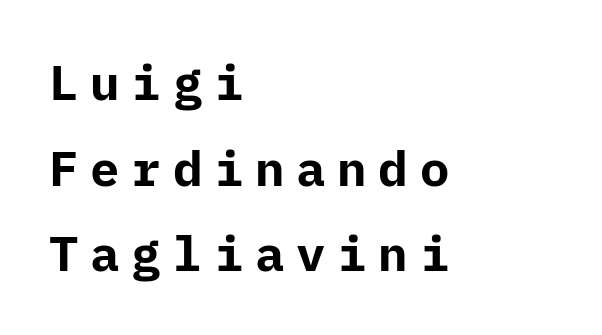
Q: Is the text bold? A: Yes.
Q: Is the text italic (slanted)? A: No, it is upright.
Q: Is the typeface a serif or a sans-serif typeface? A: Sans-serif.
Q: Is the text underlined? A: No.
Q: How is the paragraph aligned? A: Left-aligned.
Q: Is the spacing between letters normal or unusually wide? A: Unusually wide.
Q: Width (condensed, normal, or wide)? A: Normal.
Q: Stroke contrast? A: Low.
Q: x-height? A: Medium.
